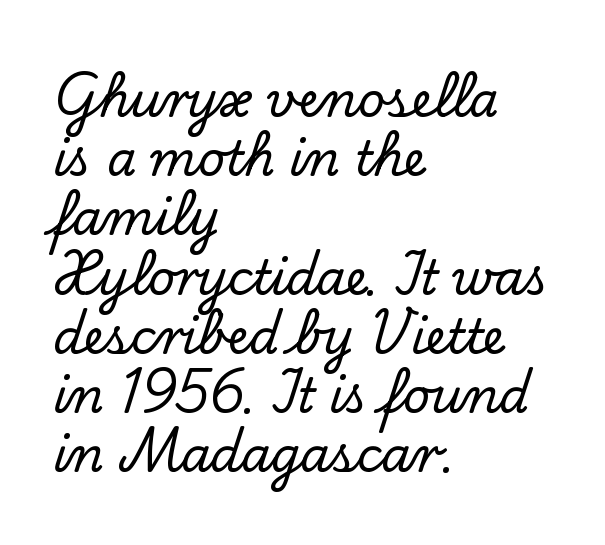
Does the copy run flush right? No — it runs flush left. This rendering employs a face with finishing strokes, i.e., a serif. The face used here is proportionally spaced, like ordinary book or web type. The line-height multiplier appears to be the usual default.
